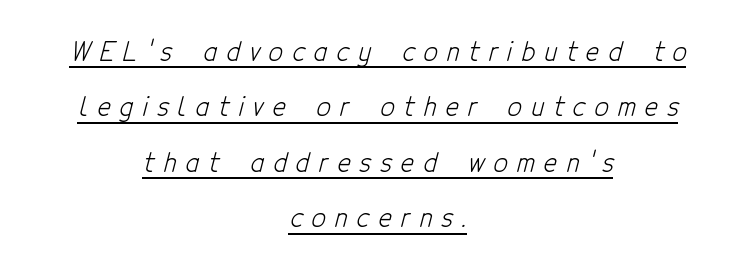
Compared with typical body copy, the letter spacing here is much looser. The characters are drawn with everyday or finer stroke widths. The face used here appears with an underline applied. The space between consecutive lines is lavish. These lines are centered, leaving both edges ragged.
